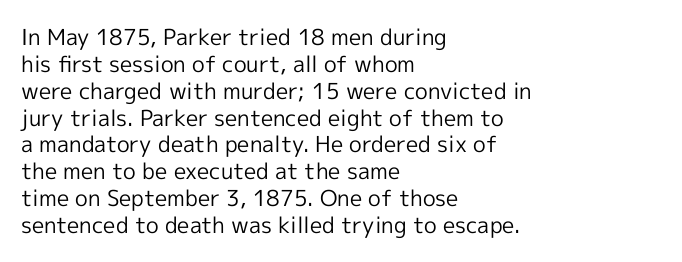
Q: Is the text bold? A: No.
Q: Is the text italic (slanted)? A: No, it is upright.
Q: Is the text underlined? A: No.
Q: How is the paragraph aligned? A: Left-aligned.
Q: Is the spacing between letters normal or unusually wide? A: Normal.
